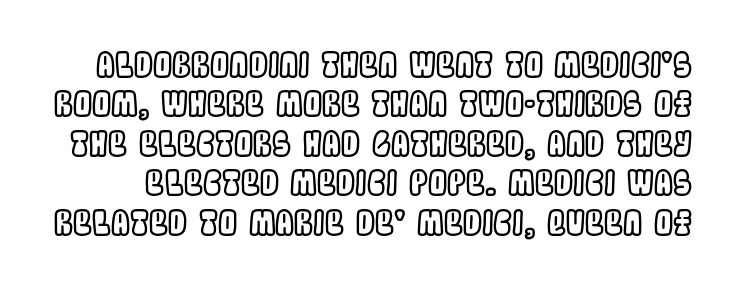
Italic: no, the glyphs are upright roman. Each word holds together tightly as a unit, with standard inter-letter gaps. Decoration check: the copy has no underline. Here the designer chose a conventional face with non-uniform glyph widths.
